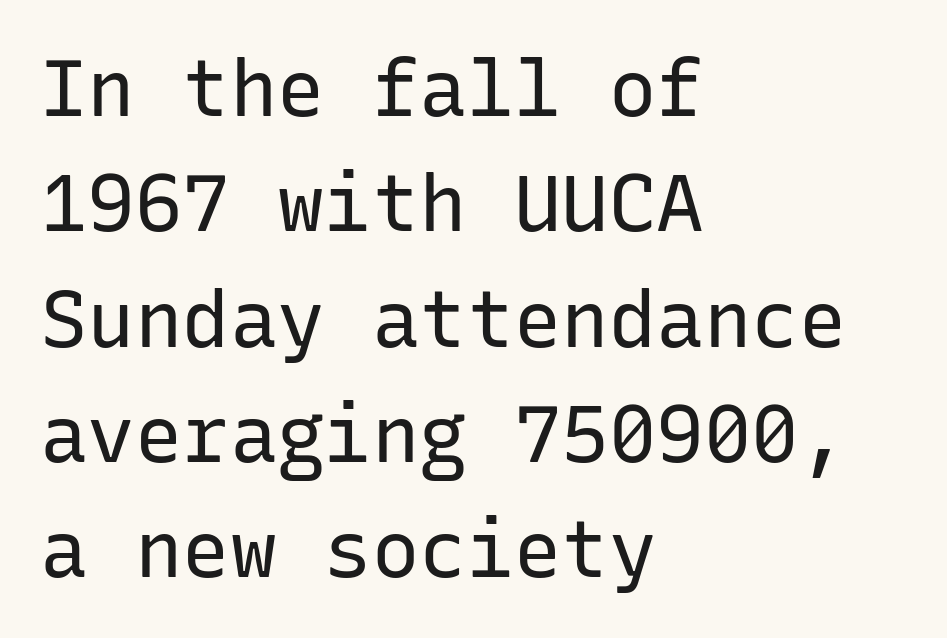
This is roman type, the default non-slanted kind. The line-height multiplier appears to be the usual default. Students, note that the glyphs here touch the page at normal intervals. The passage is arranged the way most books set body copy — flush left. The foot of each line stays bare and open. Heaviness? Minimal to ordinary, like unemphasized prose.
